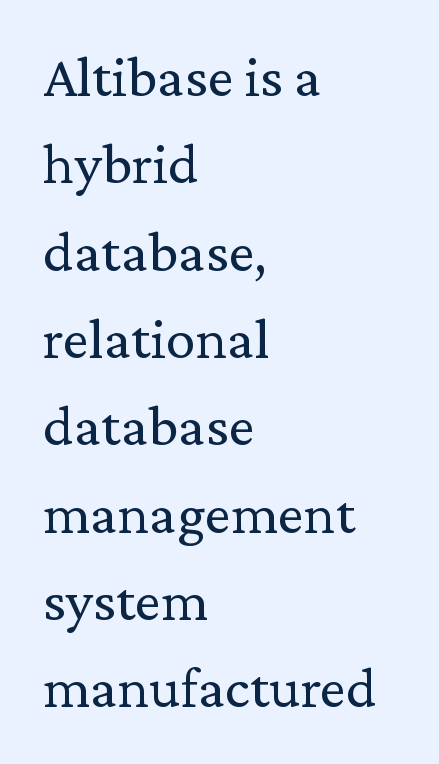
Q: Is the text bold? A: No.
Q: Is the text italic (slanted)? A: No, it is upright.
Q: Is the typeface a serif or a sans-serif typeface? A: Serif.
Q: Is the text underlined? A: No.
Q: How is the paragraph aligned? A: Left-aligned.
Q: Is the spacing between letters normal or unusually wide? A: Normal.
Q: Is the spacing between lines tight, normal or loose? A: Normal.
Q: Width (condensed, normal, or wide)? A: Normal.
Q: Stroke contrast? A: Low.
Q: x-height? A: Medium.
Q: Monospaced? A: No.
